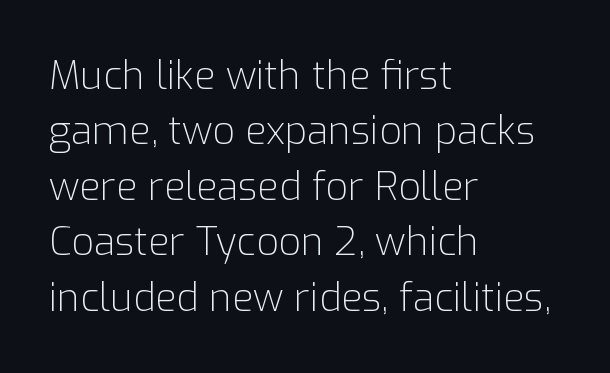
Q: Is the text bold? A: No.
Q: Is the text italic (slanted)? A: No, it is upright.
Q: Is the typeface a serif or a sans-serif typeface? A: Sans-serif.
Q: Is the text underlined? A: No.
Q: How is the paragraph aligned? A: Left-aligned.
Q: Is the spacing between letters normal or unusually wide? A: Normal.
Q: Is the spacing between lines tight, normal or loose? A: Normal.
Q: Width (condensed, normal, or wide)? A: Normal.
Q: Stroke contrast? A: Low.
Q: x-height? A: Medium.
Q: Monospaced? A: No.
